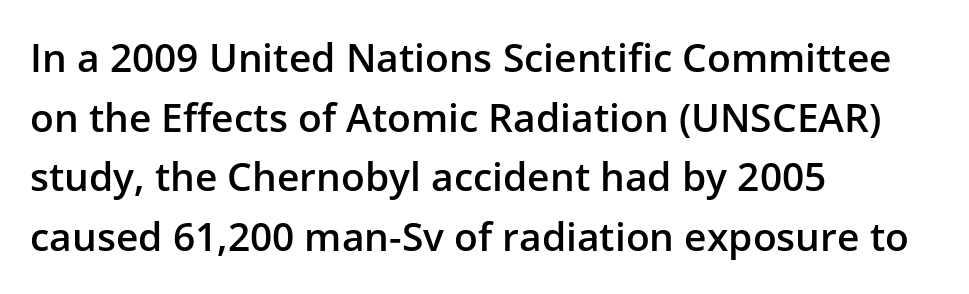
{"serif": "no", "italic": "no", "bold": "semi", "weight": "semibold", "width": "normal", "stroke_contrast": "low", "x_height": "medium", "monospaced": "no", "underline": "no", "align": "left", "line_spacing": "normal", "line_spacing_ratio": 1.53, "letter_spacing": "normal", "letter_spacing_em": 0.0, "glyph_px": 39}
